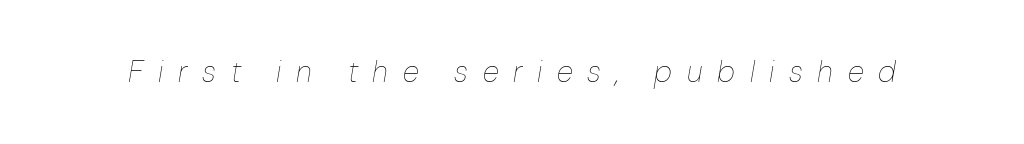
The image shows 30 px thin type, italic (leaning right); set unusually wide letter spacing (+0.49 em), not underlined; low stroke contrast and a medium x-height.
